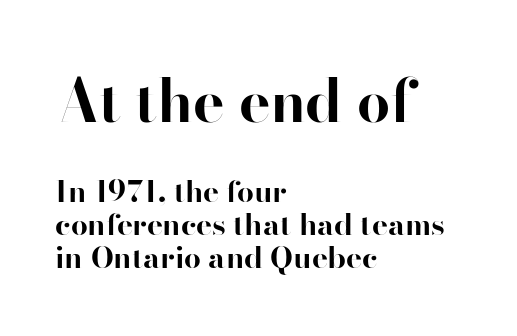
Q: Is the text bold? A: Yes.
Q: Is the text italic (slanted)? A: No, it is upright.
Q: Is the typeface a serif or a sans-serif typeface? A: Sans-serif.
Q: Is the text underlined? A: No.
Q: How is the paragraph aligned? A: Left-aligned.
Q: Is the spacing between letters normal or unusually wide? A: Normal.
Q: Is the spacing between lines tight, normal or loose? A: Tight.
Q: Which block of text is set in a larger size, the first (top) or the second (bottom)? A: The first (top) one.
Q: Width (condensed, normal, or wide)? A: Normal.
Q: Stroke contrast? A: High.
Q: x-height? A: Small.
Q: Monospaced? A: No.
